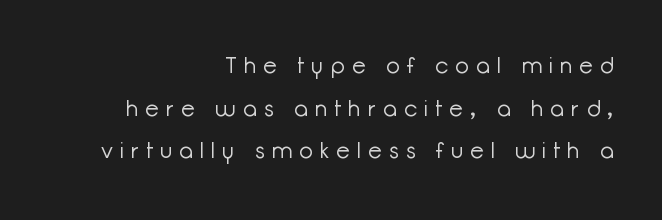
The image shows 22 px text type, upright; set right-aligned, loose line spacing (1.94x), unusually wide letter spacing (+0.35 em), not underlined.
